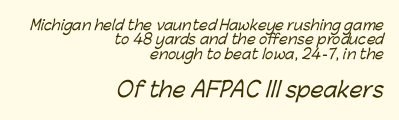
The image shows 21 px text type; set right-aligned, tight line spacing (1.03x), normal letter spacing, not underlined; the second (bottom) block is 1.5x larger.
